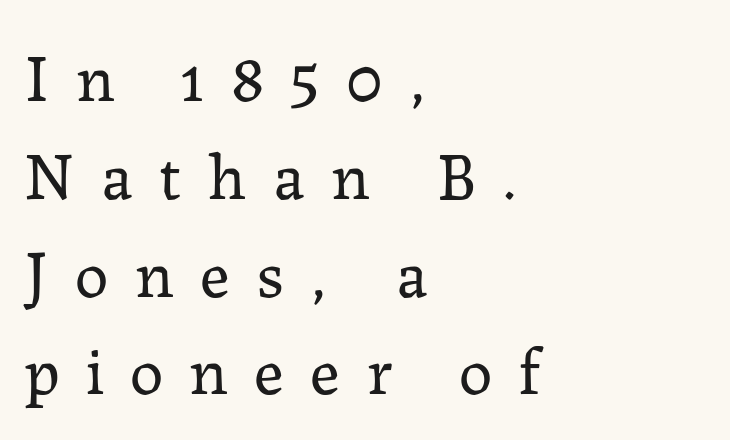
The image shows 67 px regular-weight serif type, upright; set left-aligned, normal line spacing (1.46x), unusually wide letter spacing (+0.39 em), not underlined; low stroke contrast and a medium x-height.
